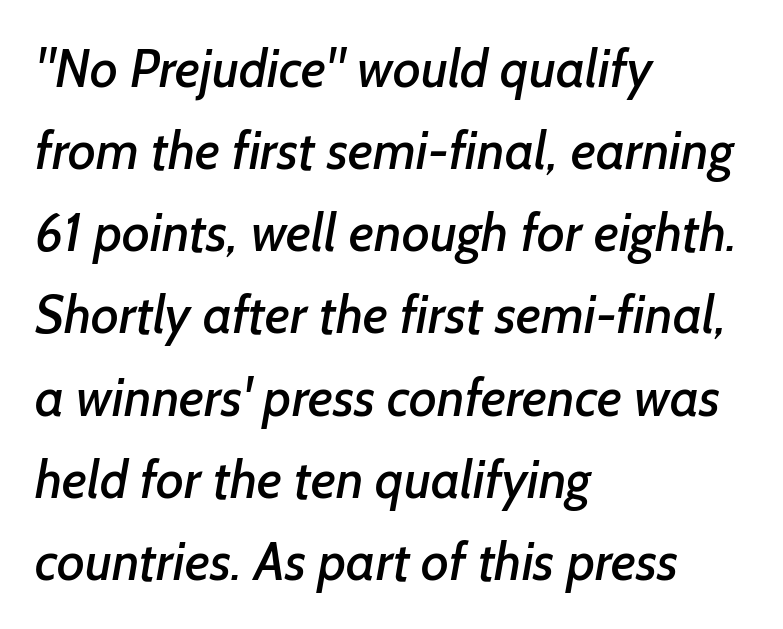
Q: Is the typeface a serif or a sans-serif typeface? A: Sans-serif.
Q: Is the text underlined? A: No.
Q: How is the paragraph aligned? A: Left-aligned.
Q: Is the spacing between letters normal or unusually wide? A: Normal.
Q: Is the spacing between lines tight, normal or loose? A: Normal.
Q: Width (condensed, normal, or wide)? A: Normal.
Q: Stroke contrast? A: Low.
Q: x-height? A: Medium.
Q: Monospaced? A: No.
